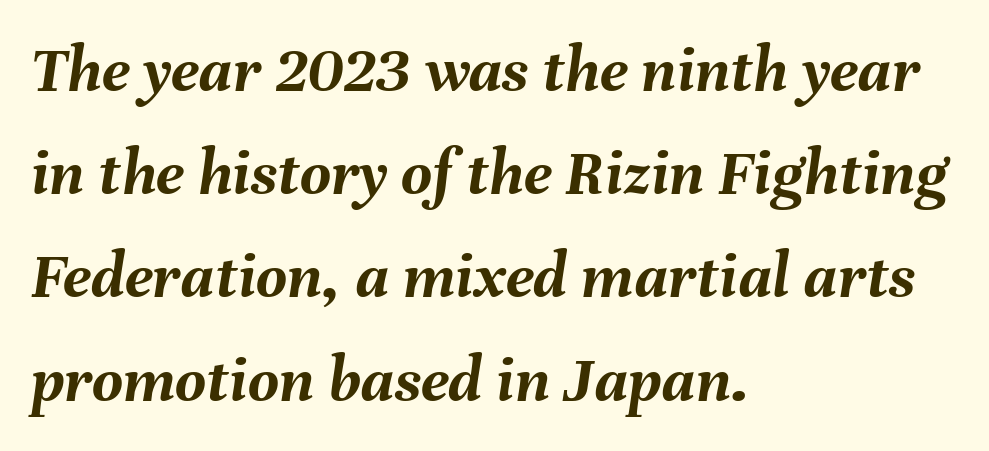
Q: Is the text bold? A: Yes.
Q: Is the text italic (slanted)? A: Yes, it leans right by about 8 degrees.
Q: Is the text underlined? A: No.
Q: How is the paragraph aligned? A: Left-aligned.
Q: Is the spacing between letters normal or unusually wide? A: Normal.
Q: Is the spacing between lines tight, normal or loose? A: Normal.
Q: Width (condensed, normal, or wide)? A: Normal.
Q: Stroke contrast? A: Medium.
Q: x-height? A: Medium.
Q: Monospaced? A: No.
